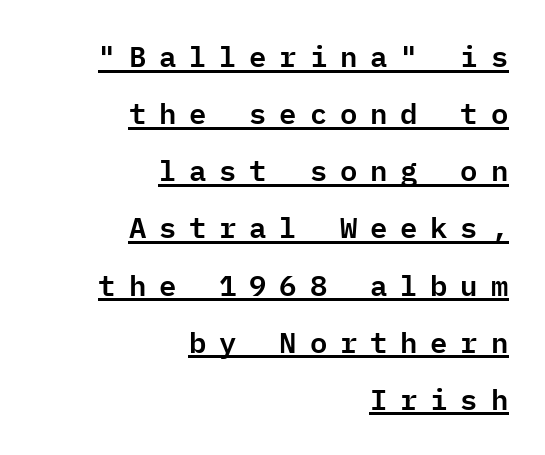
The image shows 29 px sans-serif type, upright, monospaced; set right-aligned, loose line spacing (1.97x), unusually wide letter spacing (+0.44 em), underlined; low stroke contrast and a medium x-height.
